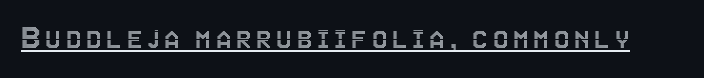
{"italic": "no", "width": "condensed", "x_height": "large", "monospaced": "no", "underline": "yes", "glyph_px": 35}
